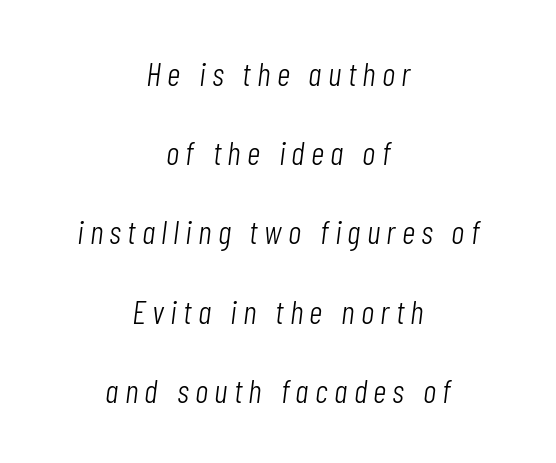
{"italic": "yes", "lean": "right", "slant_degrees": 7, "bold": "no", "weight": "light", "width": "condensed", "stroke_contrast": "low", "x_height": "medium", "monospaced": "no", "underline": "no", "align": "center", "line_spacing": "loose", "line_spacing_ratio": 2.4, "glyph_px": 33}
